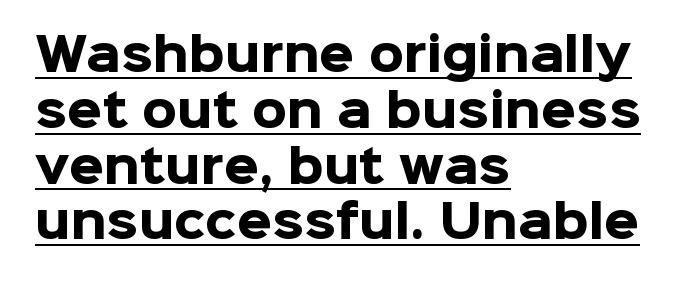
Each letter keeps its own natural width here, so spacing adapts to shape. This rendering features underlined lettering. The tracking reads as untouched default to a designer's eye. Is the block centered? No — it sits flush against the left margin.
